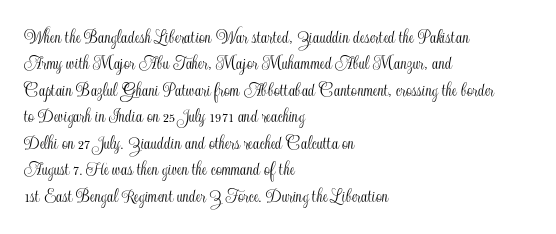
{"underline": "no", "align": "left", "line_spacing": "normal", "line_spacing_ratio": 1.26, "letter_spacing": "normal", "letter_spacing_em": 0.0, "glyph_px": 21}
